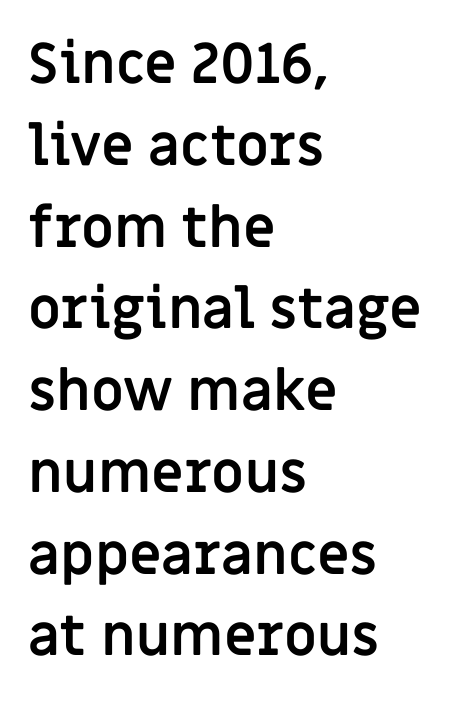
The font family rendered here belongs to the sans-serif group. Vertical strokes here are truly vertical. This sample is left-justified, so line endings fall wherever the words run out. Is the type bold? Yes — the strokes are clearly thick and heavy.
